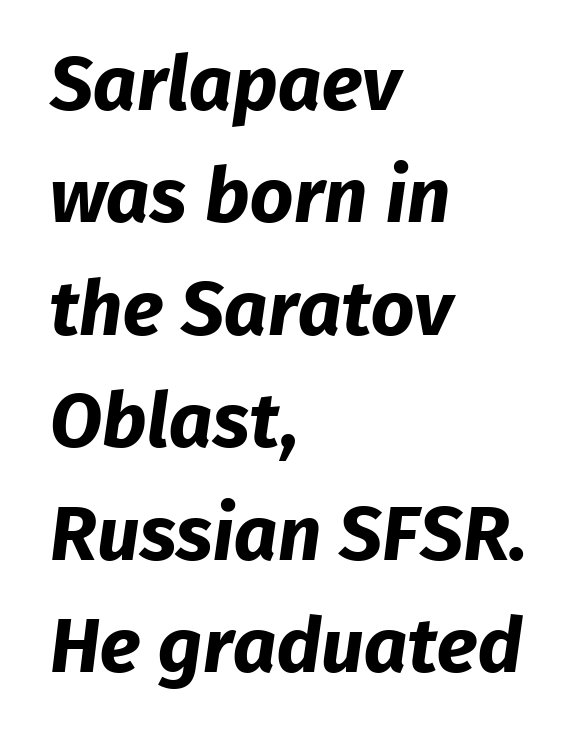
The image shows 76 px bold sans-serif type; set left-aligned, normal line spacing (1.48x), normal letter spacing, not underlined; low stroke contrast and a medium x-height.
